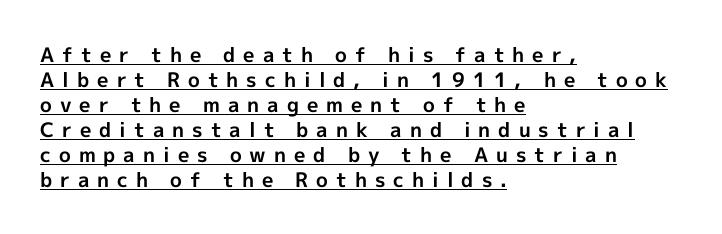
Q: Is the text bold? A: Yes.
Q: Is the text italic (slanted)? A: No, it is upright.
Q: Is the text underlined? A: Yes.
Q: How is the paragraph aligned? A: Left-aligned.
Q: Is the spacing between letters normal or unusually wide? A: Unusually wide.
Q: Is the spacing between lines tight, normal or loose? A: Normal.
